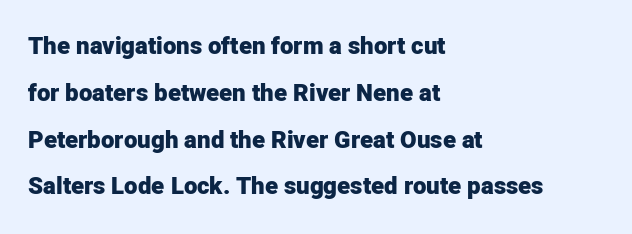
Notice how the stems are strictly vertical — no italics here. A clean baseline with only descenders dipping below it. The text block is weighted toward the left margin, trailing off unevenly rightward. What's the leading like? Stretched, with rows far apart. This sample uses plain, unmodified letter spacing.
